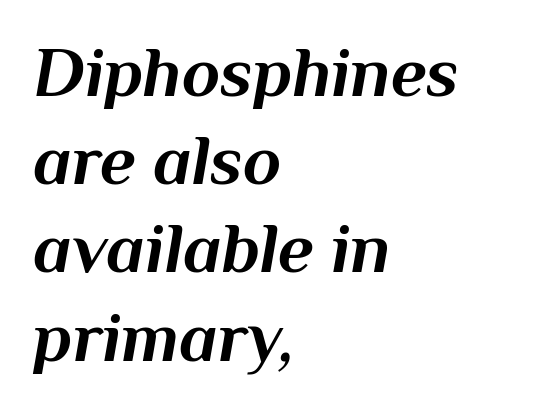
The image shows 70 px bold type, italic (leaning right); set left-aligned, normal line spacing (1.26x), normal letter spacing, not underlined; medium stroke contrast and a medium x-height.
